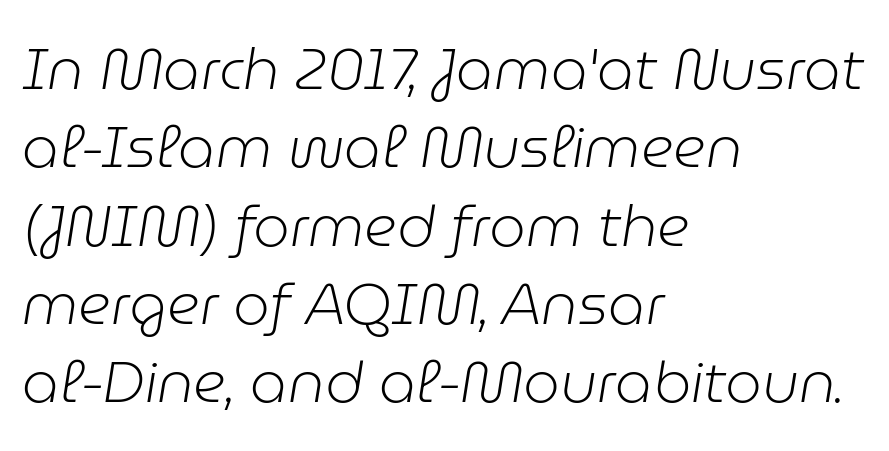
{"italic": "yes", "lean": "right", "slant_degrees": 9, "bold": "no", "weight": "light", "width": "normal", "stroke_contrast": "low", "x_height": "medium", "monospaced": "no", "underline": "no", "align": "left", "line_spacing": "normal", "line_spacing_ratio": 1.35, "letter_spacing": "normal", "letter_spacing_em": 0.0, "glyph_px": 58}
